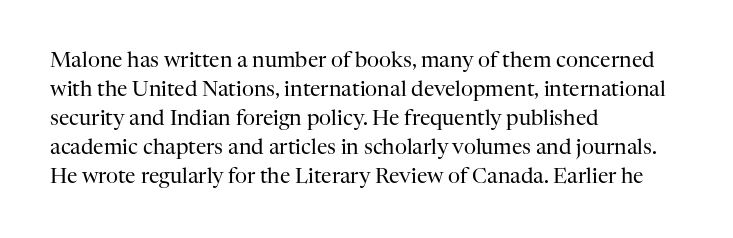
Letters rest on an invisible, unmarked baseline. Heaviness? Minimal to ordinary, like unemphasized prose. The rendering anchors every line to the left-hand side. The line-height multiplier appears to be the usual default.
